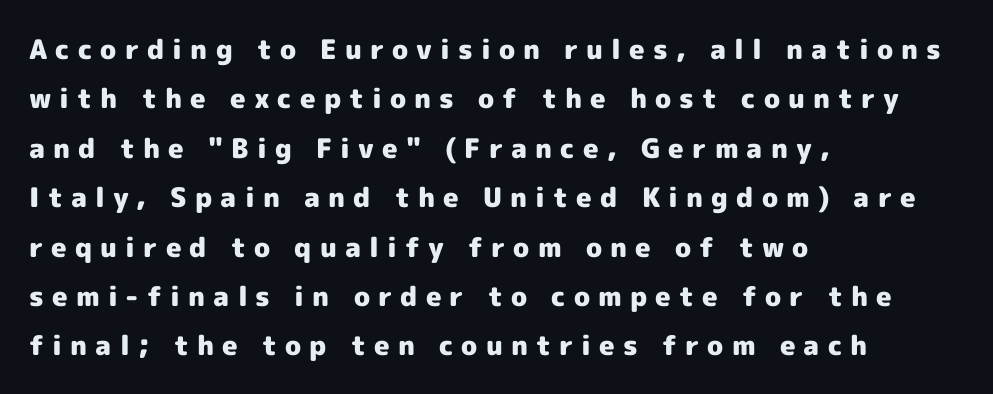
{"italic": "no", "bold": "yes", "underline": "no", "align": "left", "line_spacing_ratio": 1.83, "letter_spacing": "wide", "letter_spacing_em": 0.3, "glyph_px": 27}
